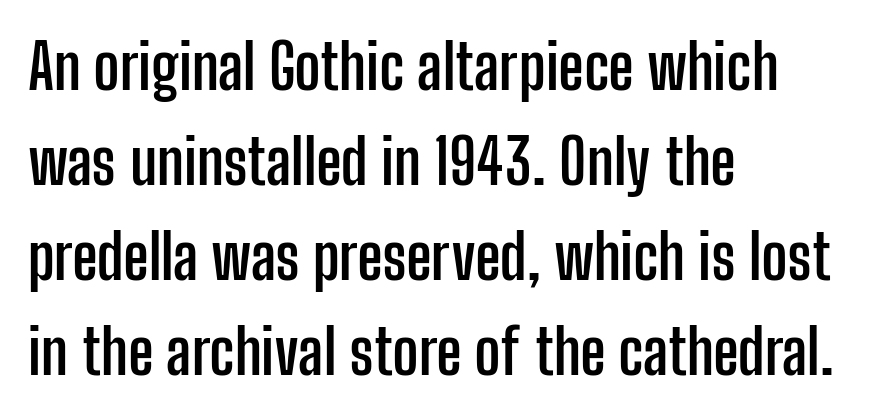
The image shows 62 px semibold, condensed sans-serif type, upright; set left-aligned, normal line spacing (1.53x), normal letter spacing, not underlined; low stroke contrast and a medium x-height.
